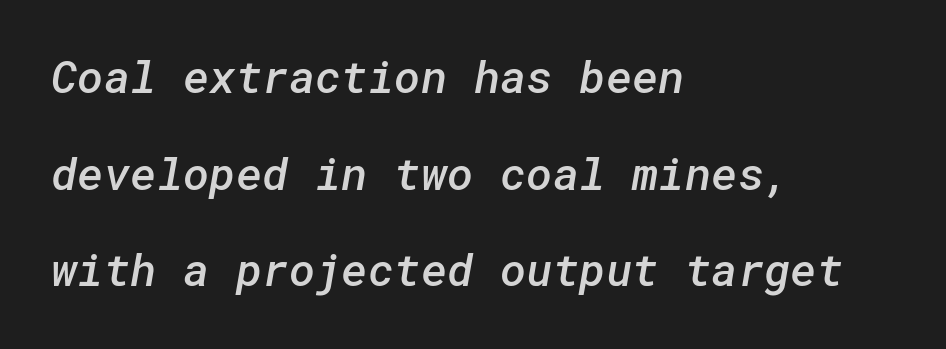
{"serif": "no", "bold": "semi", "weight": "semibold", "width": "normal", "stroke_contrast": "low", "x_height": "medium", "underline": "no", "align": "left", "line_spacing": "loose", "line_spacing_ratio": 2.15, "letter_spacing": "normal", "letter_spacing_em": 0.0, "glyph_px": 45}
